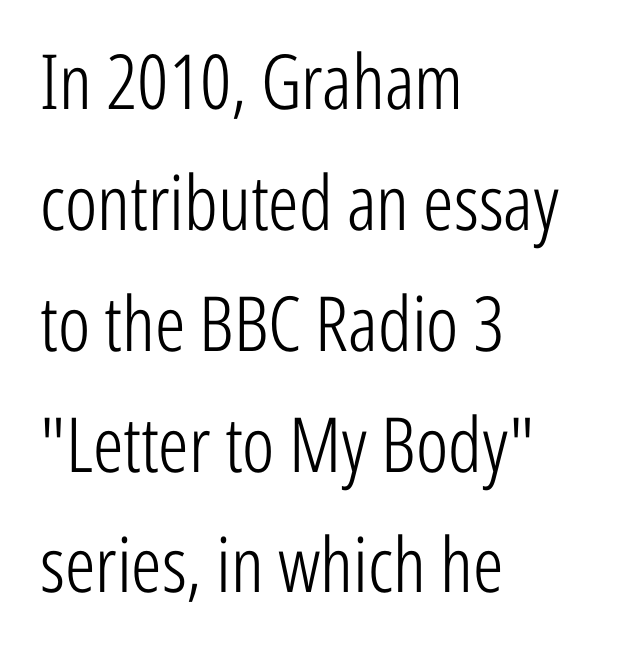
{"serif": "no", "italic": "no", "bold": "no", "weight": "light", "width": "condensed", "stroke_contrast": "low", "x_height": "medium", "monospaced": "no", "underline": "no", "align": "left", "line_spacing": "normal", "line_spacing_ratio": 1.59, "letter_spacing": "normal", "letter_spacing_em": 0.0, "glyph_px": 76}
